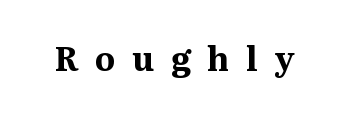
The image shows 33 px bold serif type, upright; set unusually wide letter spacing (+0.5 em), not underlined; medium stroke contrast and a medium x-height.
